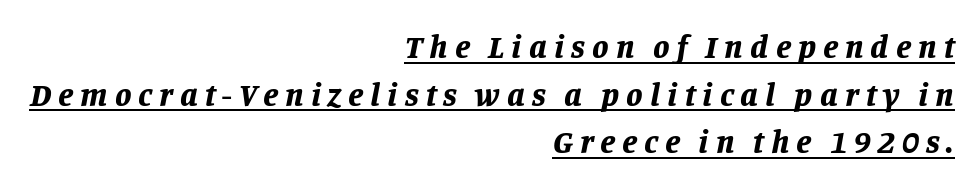
{"italic": "yes", "lean": "right", "slant_degrees": 11, "bold": "yes", "weight": "bold", "width": "normal", "stroke_contrast": "low", "x_height": "large", "monospaced": "no", "underline": "yes", "align": "right", "line_spacing": "normal", "line_spacing_ratio": 1.44, "letter_spacing": "wide", "letter_spacing_em": 0.21, "glyph_px": 33}
